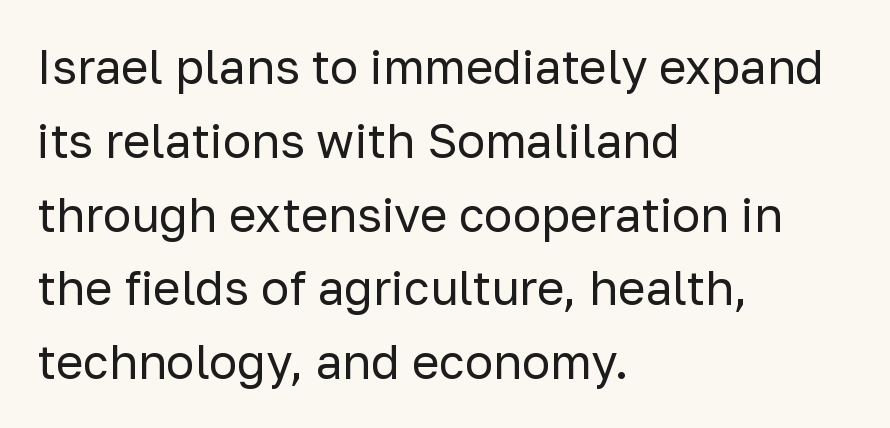
{"serif": "no", "italic": "no", "bold": "no", "weight": "regular", "width": "normal", "stroke_contrast": "low", "x_height": "medium", "monospaced": "no", "underline": "no", "align": "left", "line_spacing": "normal", "line_spacing_ratio": 1.57, "letter_spacing": "normal", "letter_spacing_em": 0.0, "glyph_px": 47}
